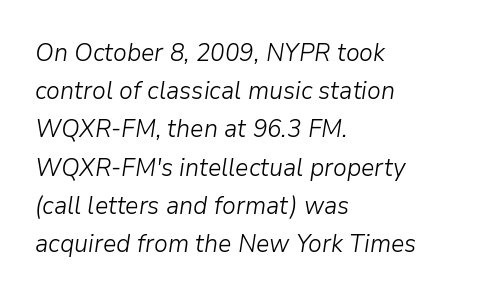
Caption: multi-line text, flush left, ragged right. Compared with typical body copy, the letter spacing here is the same. The font sits on the lighter half of the weight spectrum, regular included. The block of text has a typical density, with ordinary space between rows.
